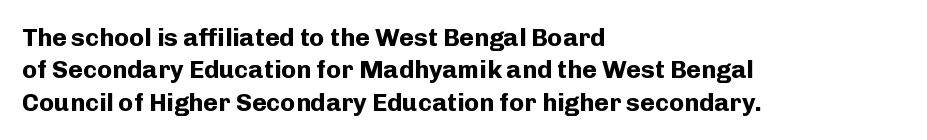
{"italic": "no", "bold": "yes", "underline": "no", "align": "left", "line_spacing": "normal", "line_spacing_ratio": 1.3, "letter_spacing": "normal", "letter_spacing_em": 0.0, "glyph_px": 25}
